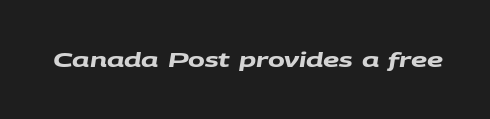
Standard letterfit; no display-style spreading of the glyphs. Plenty of ink on the page — the face is bold. The string is rendered with underlining switched off.
